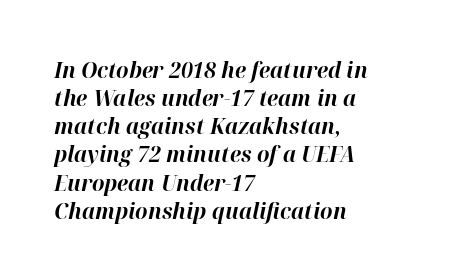
{"italic": "yes", "lean": "right", "slant_degrees": 12, "bold": "yes", "underline": "no", "align": "left", "line_spacing": "normal", "line_spacing_ratio": 1.28, "letter_spacing": "normal", "letter_spacing_em": 0.0, "glyph_px": 22}
